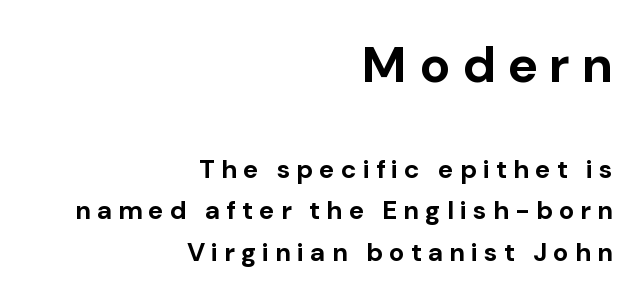
Q: Is the text bold? A: Yes.
Q: Is the text italic (slanted)? A: No, it is upright.
Q: Is the typeface a serif or a sans-serif typeface? A: Sans-serif.
Q: Is the text underlined? A: No.
Q: How is the paragraph aligned? A: Right-aligned.
Q: Is the spacing between letters normal or unusually wide? A: Unusually wide.
Q: Is the spacing between lines tight, normal or loose? A: Normal.
Q: Which block of text is set in a larger size, the first (top) or the second (bottom)? A: The first (top) one.
Q: Width (condensed, normal, or wide)? A: Normal.
Q: Stroke contrast? A: Low.
Q: x-height? A: Medium.
Q: Monospaced? A: No.
